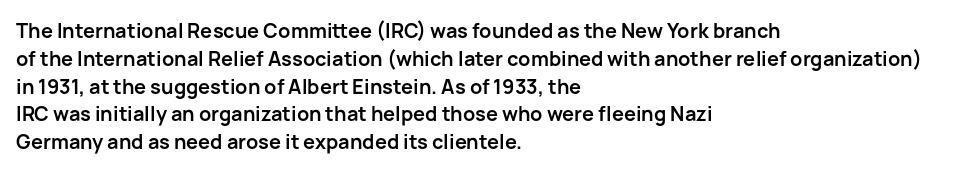
Is there any slant? The stems are plumb. Notice how thick the strokes are: this is what a full bold looks like. The vertical gap from one line to the next is medium. Leftover space on each line is placed entirely after the last word. The zone under the glyphs is completely vacant.
